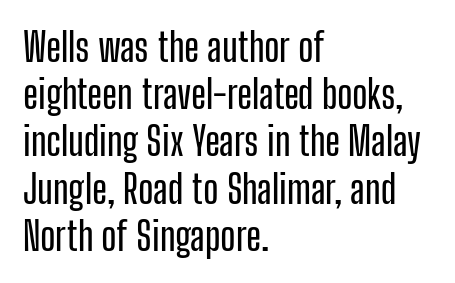
The specimen omits any rule beneath the text block's lines. Examine the stroke ends and you'll find no serifs. Line starts are locked; line ends wander. This is the regular roman posture of the typeface.
